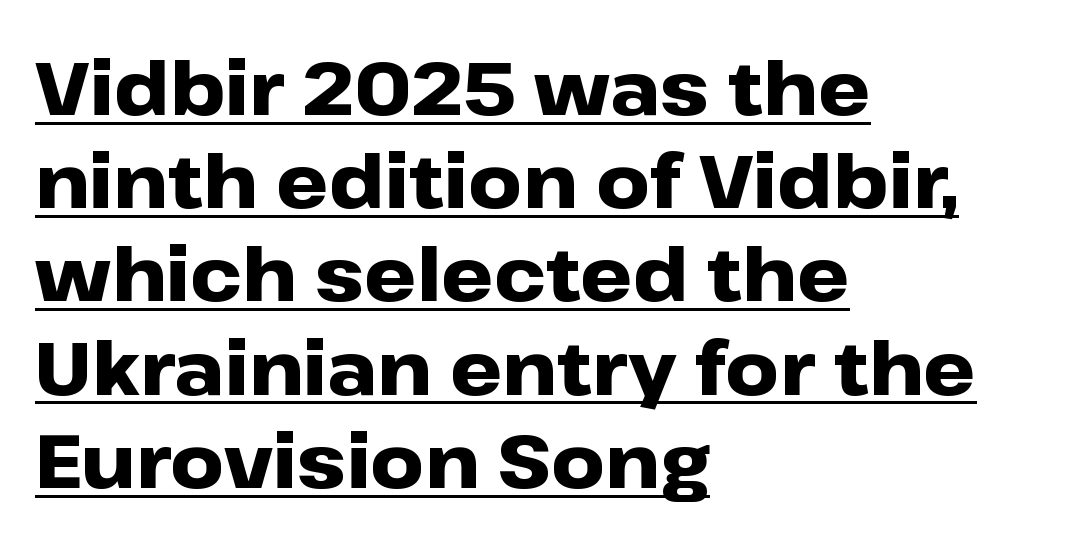
{"serif": "no", "italic": "no", "bold": "yes", "weight": "heavy", "width": "wide", "stroke_contrast": "low", "x_height": "medium", "monospaced": "no", "underline": "yes", "align": "left", "line_spacing": "normal", "line_spacing_ratio": 1.26, "letter_spacing": "normal", "letter_spacing_em": 0.0, "glyph_px": 74}
